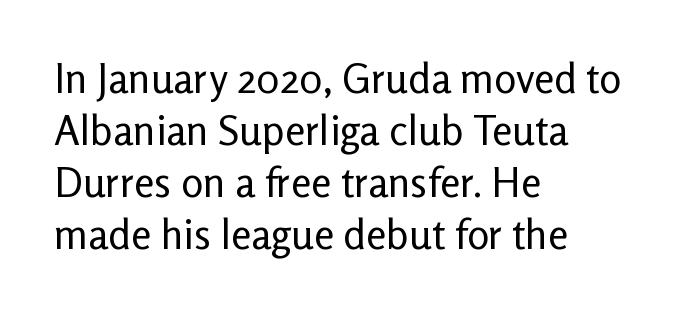
Unmarked baselines from the first word to the last. Students, note that the glyphs here touch the page at normal intervals. Ordinary non-slanted type is in use. A classic flush-left, rag-right setting is used for this passage. Do the characters align in a grid? No, the font is proportional. The face used here is a sans, in the tradition of grotesques and geometrics.
